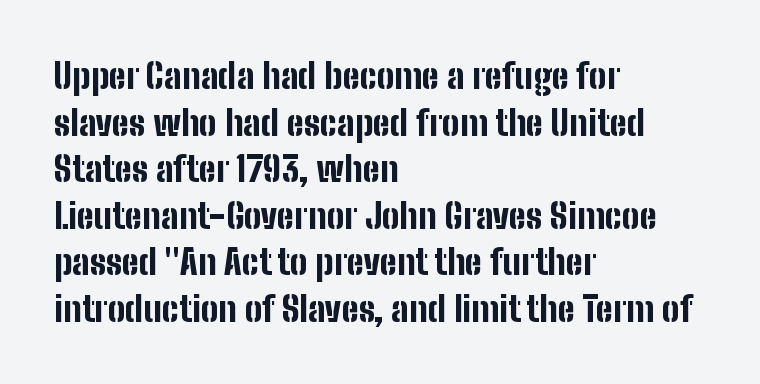
The image shows 35 px bold, condensed sans-serif type, upright; set left-aligned, normal line spacing (1.33x), normal letter spacing, not underlined; low stroke contrast and a medium x-height.
